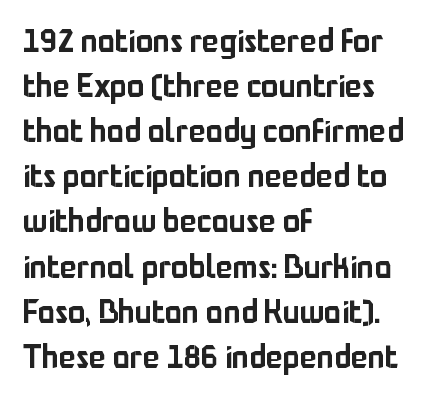
Q: Is the text italic (slanted)? A: No, it is upright.
Q: Is the typeface a serif or a sans-serif typeface? A: Sans-serif.
Q: Is the text underlined? A: No.
Q: How is the paragraph aligned? A: Left-aligned.
Q: Is the spacing between letters normal or unusually wide? A: Normal.
Q: Is the spacing between lines tight, normal or loose? A: Normal.
Q: Width (condensed, normal, or wide)? A: Normal.
Q: Stroke contrast? A: Low.
Q: x-height? A: Medium.
Q: Monospaced? A: No.
